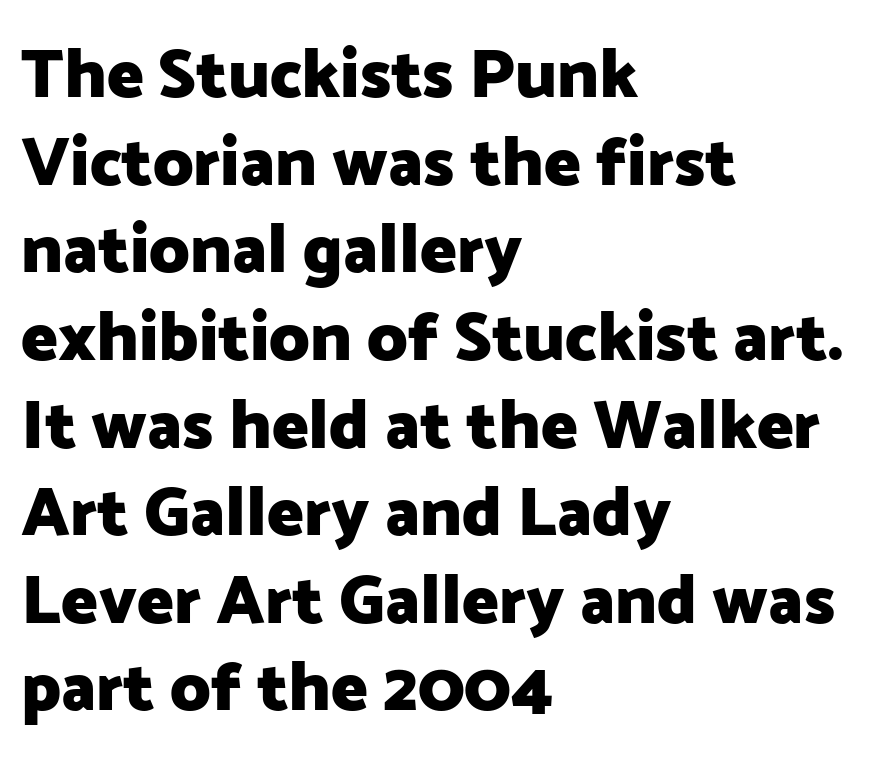
Q: Is the text bold? A: Yes.
Q: Is the text italic (slanted)? A: No, it is upright.
Q: Is the typeface a serif or a sans-serif typeface? A: Sans-serif.
Q: Is the text underlined? A: No.
Q: How is the paragraph aligned? A: Left-aligned.
Q: Is the spacing between letters normal or unusually wide? A: Normal.
Q: Is the spacing between lines tight, normal or loose? A: Normal.
Q: Width (condensed, normal, or wide)? A: Normal.
Q: Stroke contrast? A: Low.
Q: x-height? A: Medium.
Q: Monospaced? A: No.
